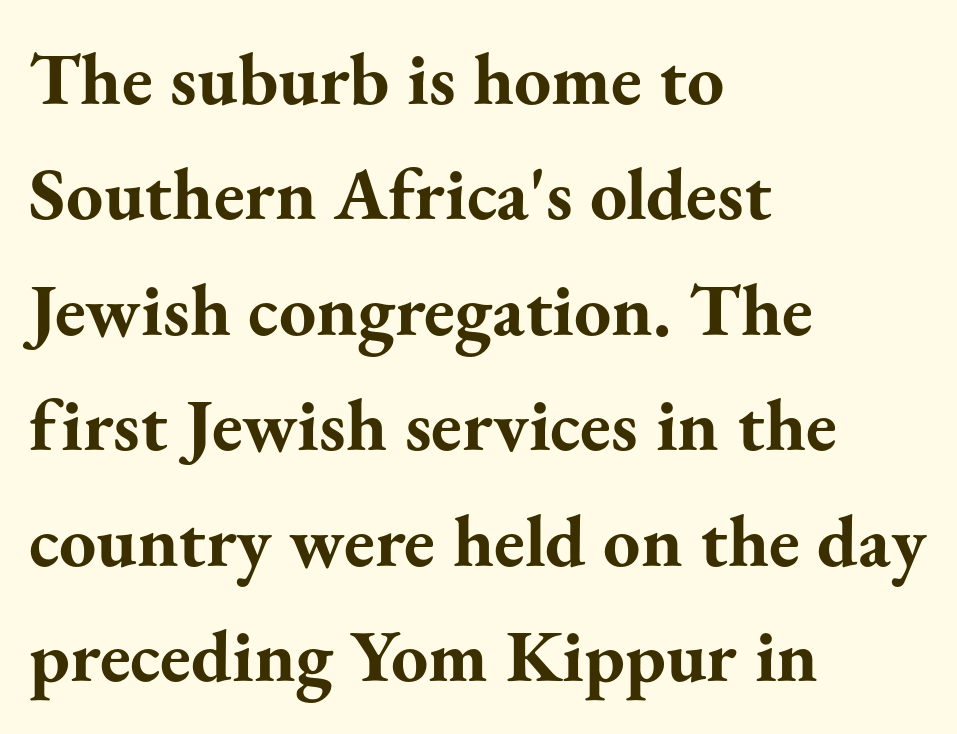
The horizontal fit of the characters is conventional and even. To sum up the face: it has serifs. Every stem runs plumb, perpendicular to the baseline. The leading is moderate, giving the passage an even texture.
